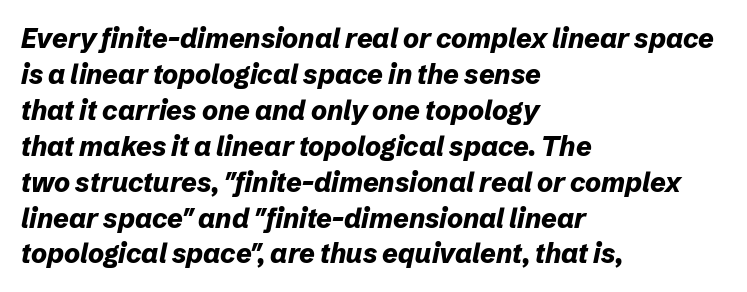
The image shows 27 px bold type, italic (leaning right); set left-aligned, normal line spacing (1.33x), normal letter spacing, not underlined.
